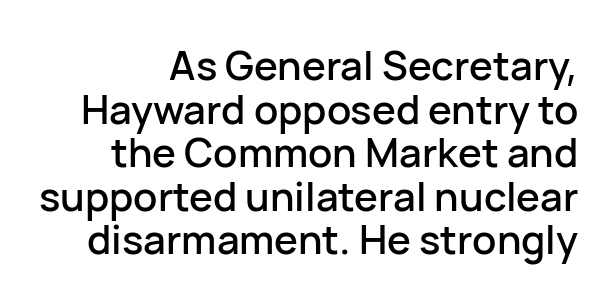
{"serif": "no", "italic": "no", "width": "normal", "stroke_contrast": "low", "x_height": "medium", "monospaced": "no", "underline": "no", "line_spacing": "tight", "line_spacing_ratio": 1.09, "letter_spacing": "normal", "letter_spacing_em": 0.0, "glyph_px": 40}
